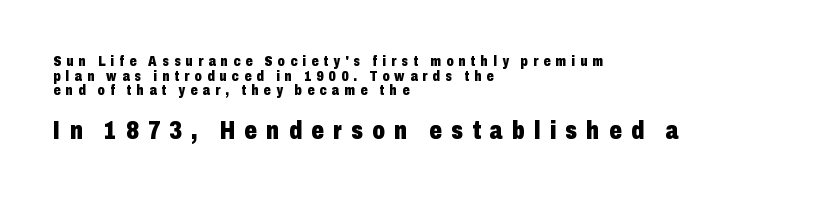
{"italic": "no", "bold": "yes", "underline": "no", "align": "left", "line_spacing": "tight", "line_spacing_ratio": 1.04, "letter_spacing": "wide", "letter_spacing_em": 0.37, "larger_block": "second", "size_ratio": 1.79, "glyph_px": 25}
